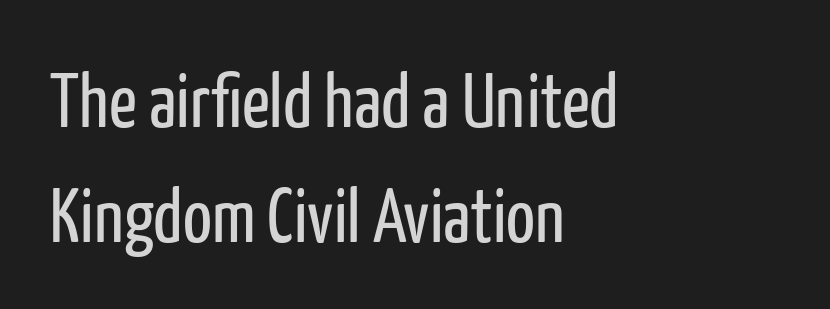
Q: Is the text bold? A: No.
Q: Is the text italic (slanted)? A: No, it is upright.
Q: Is the typeface a serif or a sans-serif typeface? A: Sans-serif.
Q: Is the text underlined? A: No.
Q: How is the paragraph aligned? A: Left-aligned.
Q: Is the spacing between letters normal or unusually wide? A: Normal.
Q: Is the spacing between lines tight, normal or loose? A: Normal.
Q: Width (condensed, normal, or wide)? A: Condensed.
Q: Stroke contrast? A: Low.
Q: x-height? A: Medium.
Q: Monospaced? A: No.
